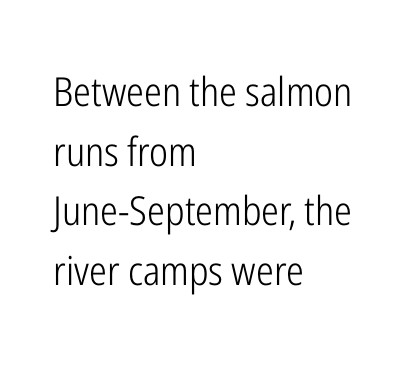
Regular leading. This rendering features lettering with no underline. The lines in this sample share a left origin and differ only in where they stop. These lines are composed in type without serifs.
